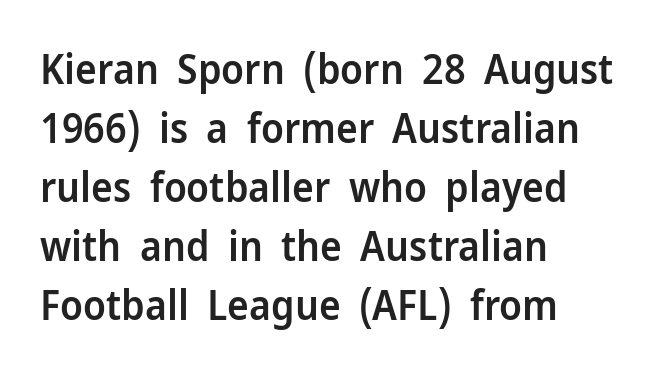
Q: Is the text bold? A: Semi-bold.
Q: Is the text italic (slanted)? A: No, it is upright.
Q: Is the typeface a serif or a sans-serif typeface? A: Sans-serif.
Q: Is the text underlined? A: No.
Q: How is the paragraph aligned? A: Left-aligned.
Q: Is the spacing between letters normal or unusually wide? A: Normal.
Q: Is the spacing between lines tight, normal or loose? A: Normal.
Q: Width (condensed, normal, or wide)? A: Normal.
Q: Stroke contrast? A: Low.
Q: x-height? A: Medium.
Q: Monospaced? A: No.
